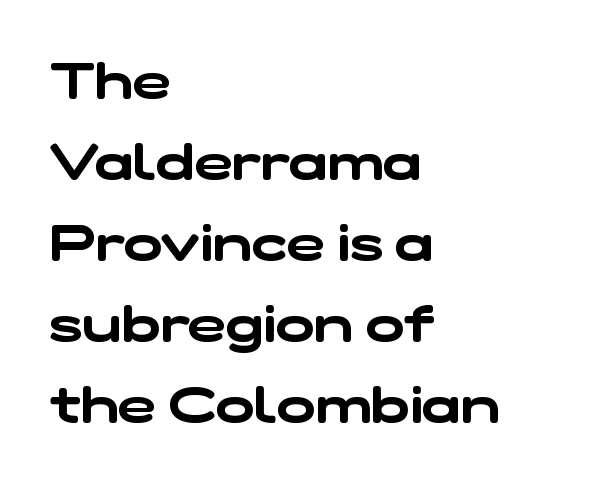
How are the letters spaced? Ordinarily, with no added tracking. The rendering uses a moderate line-height, typical for paragraphs. This rendering employs a face without finishing strokes, i.e., a sans-serif. The compositor pushed each line to the left boundary. Words float on clear page, feet unadorned. This sample has the flowing, uneven cadence of proportional lettering.
